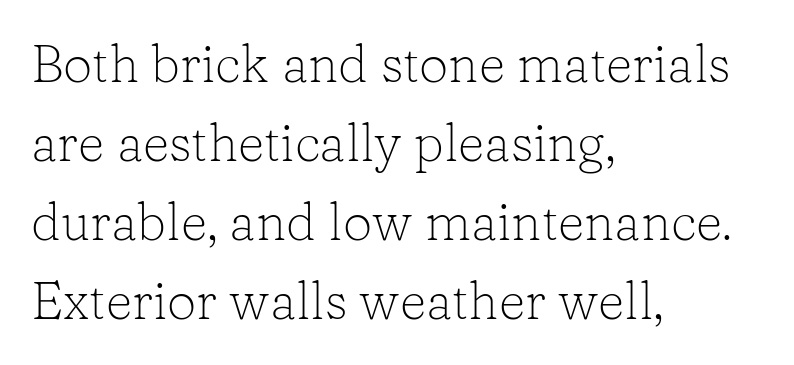
{"serif": "yes", "italic": "no", "bold": "no", "weight": "light", "width": "normal", "stroke_contrast": "low", "x_height": "medium", "monospaced": "no", "underline": "no", "align": "left", "line_spacing": "normal", "line_spacing_ratio": 1.52, "letter_spacing": "normal", "letter_spacing_em": 0.0, "glyph_px": 52}
